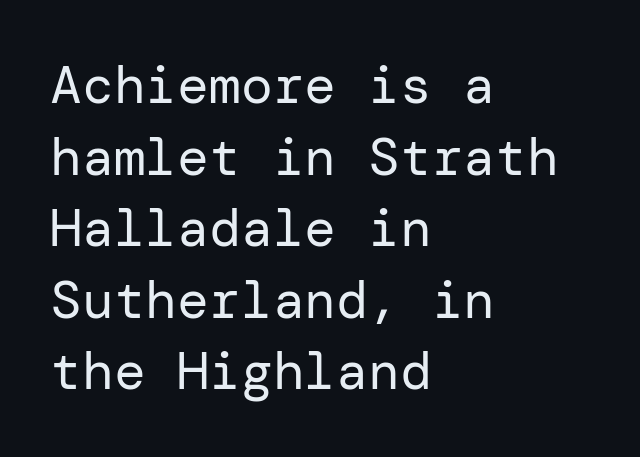
Q: Is the text bold? A: No.
Q: Is the text italic (slanted)? A: No, it is upright.
Q: Is the typeface a serif or a sans-serif typeface? A: Sans-serif.
Q: Is the text underlined? A: No.
Q: How is the paragraph aligned? A: Left-aligned.
Q: Is the spacing between letters normal or unusually wide? A: Normal.
Q: Is the spacing between lines tight, normal or loose? A: Normal.
Q: Width (condensed, normal, or wide)? A: Normal.
Q: Stroke contrast? A: Low.
Q: x-height? A: Medium.
